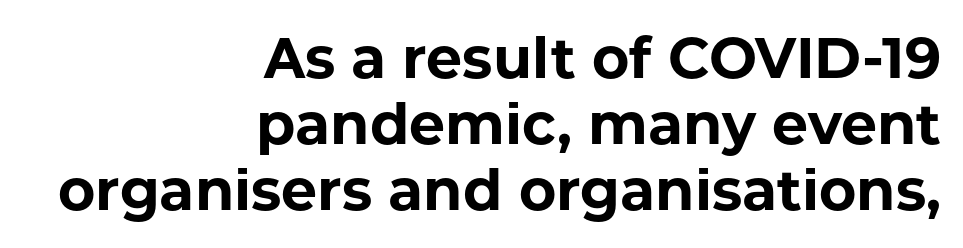
The image shows 57 px bold sans-serif type, upright; set right-aligned, line spacing 1.16x, normal letter spacing, not underlined; low stroke contrast and a medium x-height.
